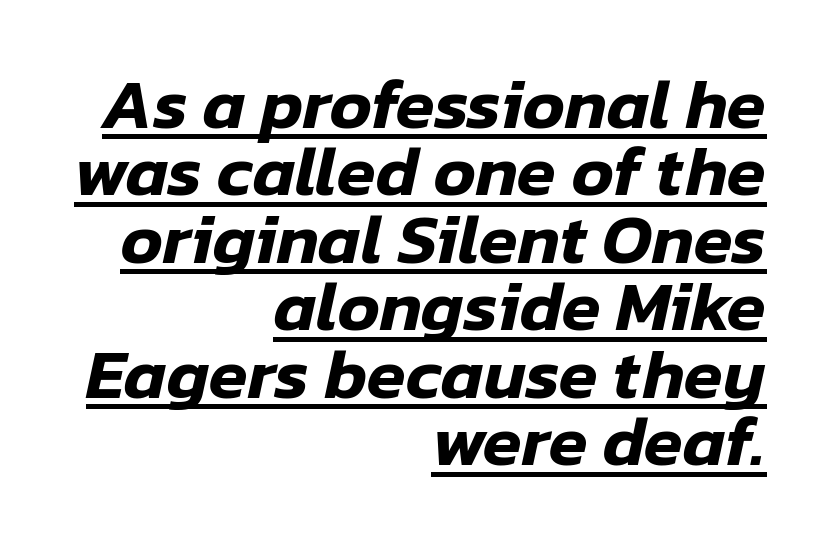
{"italic": "yes", "lean": "right", "slant_degrees": 12, "width": "normal", "stroke_contrast": "low", "x_height": "medium", "monospaced": "no", "underline": "yes", "align": "right", "line_spacing": "tight", "line_spacing_ratio": 0.95, "letter_spacing": "normal", "letter_spacing_em": 0.0, "glyph_px": 71}
